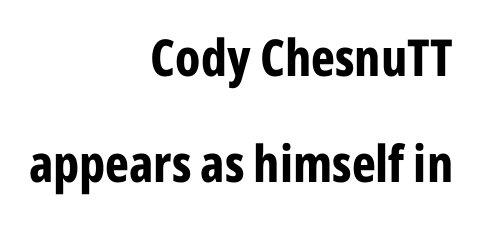
Q: Is the text bold? A: Yes.
Q: Is the text italic (slanted)? A: No, it is upright.
Q: Is the typeface a serif or a sans-serif typeface? A: Sans-serif.
Q: Is the text underlined? A: No.
Q: How is the paragraph aligned? A: Right-aligned.
Q: Is the spacing between letters normal or unusually wide? A: Normal.
Q: Is the spacing between lines tight, normal or loose? A: Loose.
Q: Width (condensed, normal, or wide)? A: Condensed.
Q: Stroke contrast? A: Low.
Q: x-height? A: Medium.
Q: Monospaced? A: No.
